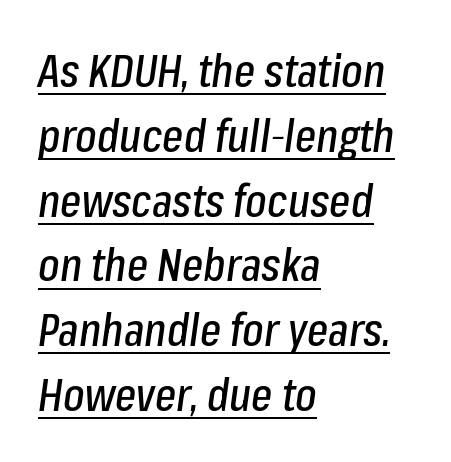
The image shows 45 px condensed type, italic (leaning right); set left-aligned, normal line spacing (1.44x), normal letter spacing, underlined; low stroke contrast and a medium x-height.
